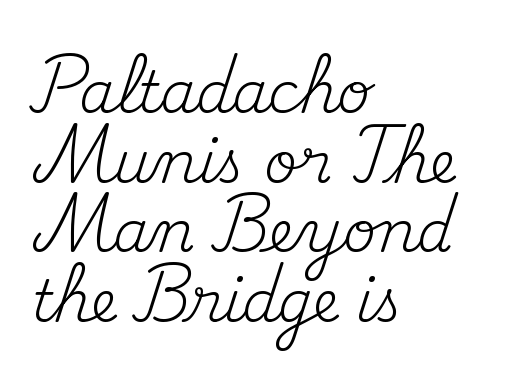
Q: Is the text bold? A: No.
Q: Is the text italic (slanted)? A: Yes.
Q: Is the typeface a serif or a sans-serif typeface? A: Serif.
Q: Is the text underlined? A: No.
Q: How is the paragraph aligned? A: Left-aligned.
Q: Is the spacing between letters normal or unusually wide? A: Normal.
Q: Width (condensed, normal, or wide)? A: Normal.
Q: Stroke contrast? A: Medium.
Q: x-height? A: Small.
Q: Monospaced? A: No.
